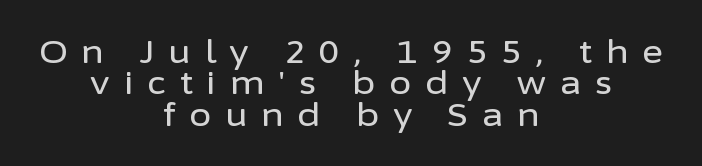
The image shows 32 px sans-serif type, upright; set centered, tight line spacing (0.98x), unusually wide letter spacing (+0.44 em), not underlined; low stroke contrast and a medium x-height.
